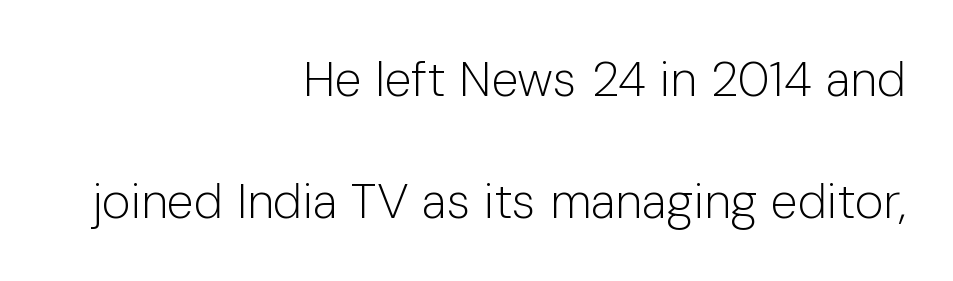
Q: Is the text bold? A: No.
Q: Is the text italic (slanted)? A: No, it is upright.
Q: Is the typeface a serif or a sans-serif typeface? A: Sans-serif.
Q: Is the text underlined? A: No.
Q: How is the paragraph aligned? A: Right-aligned.
Q: Is the spacing between letters normal or unusually wide? A: Normal.
Q: Is the spacing between lines tight, normal or loose? A: Loose.
Q: Width (condensed, normal, or wide)? A: Normal.
Q: Stroke contrast? A: Low.
Q: x-height? A: Medium.
Q: Monospaced? A: No.
